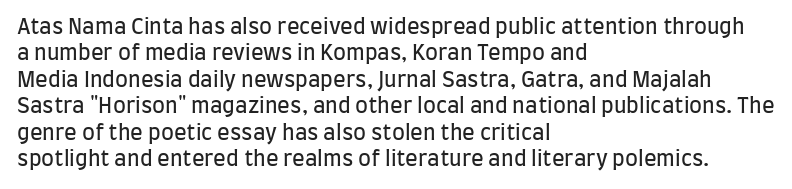
{"italic": "no", "bold": "no", "underline": "no", "align": "left", "line_spacing": "normal", "line_spacing_ratio": 1.26, "letter_spacing": "normal", "letter_spacing_em": 0.0, "glyph_px": 21}
